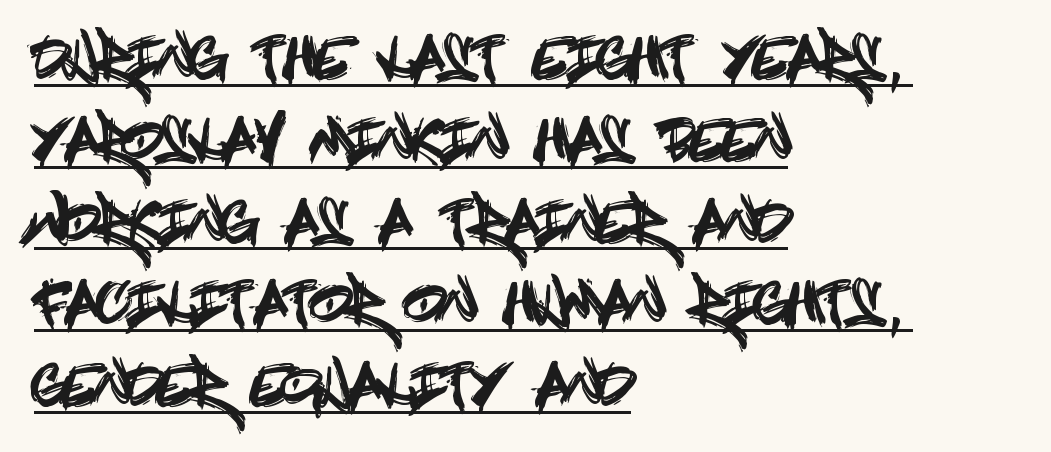
{"serif": "no", "width": "condensed", "x_height": "large", "underline": "yes", "align": "left", "line_spacing": "normal", "line_spacing_ratio": 1.46, "letter_spacing": "normal", "letter_spacing_em": 0.0, "glyph_px": 56}
